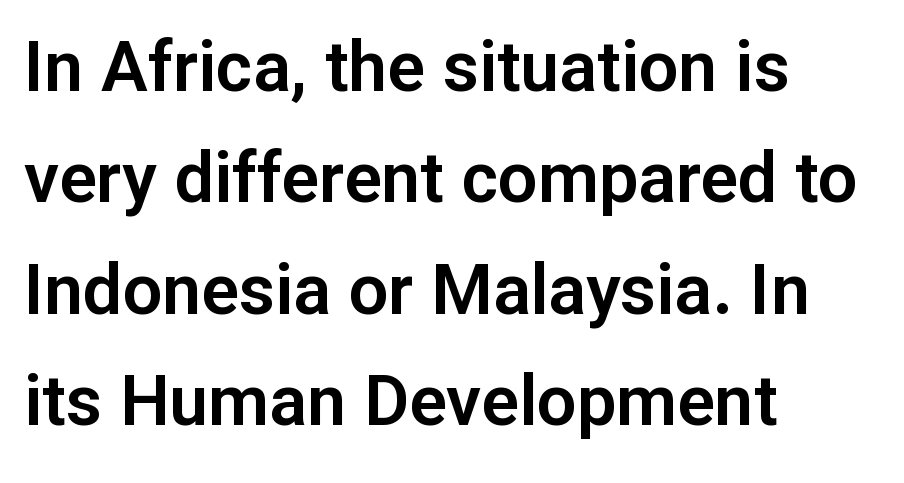
The image shows 70 px sans-serif type, upright; set left-aligned, normal line spacing (1.59x), normal letter spacing, not underlined; low stroke contrast and a medium x-height.
